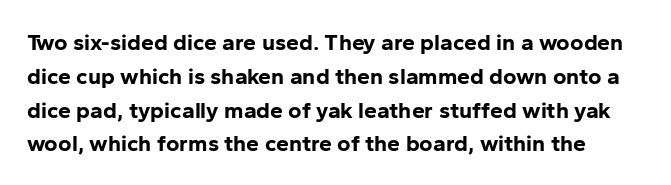
The image shows 23 px bold type, upright; set normal line spacing (1.47x), normal letter spacing, not underlined.
